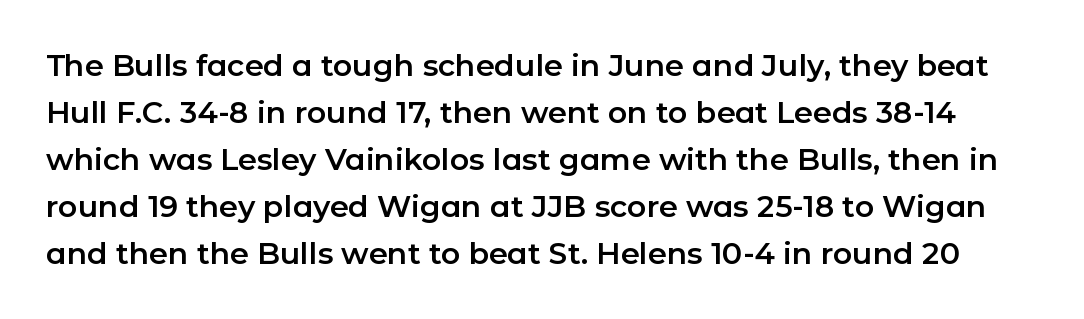
The image shows 30 px sans-serif type, upright; set normal line spacing (1.57x), normal letter spacing, not underlined; low stroke contrast and a medium x-height.
